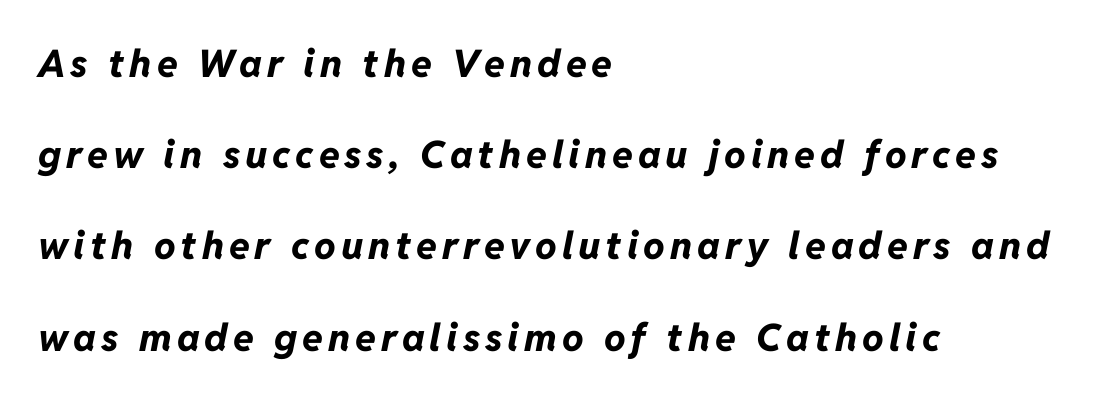
{"italic": "yes", "lean": "right", "slant_degrees": 11, "bold": "yes", "weight": "bold", "width": "normal", "stroke_contrast": "low", "x_height": "medium", "monospaced": "no", "underline": "no", "align": "left", "line_spacing": "loose", "line_spacing_ratio": 2.4, "glyph_px": 38}
